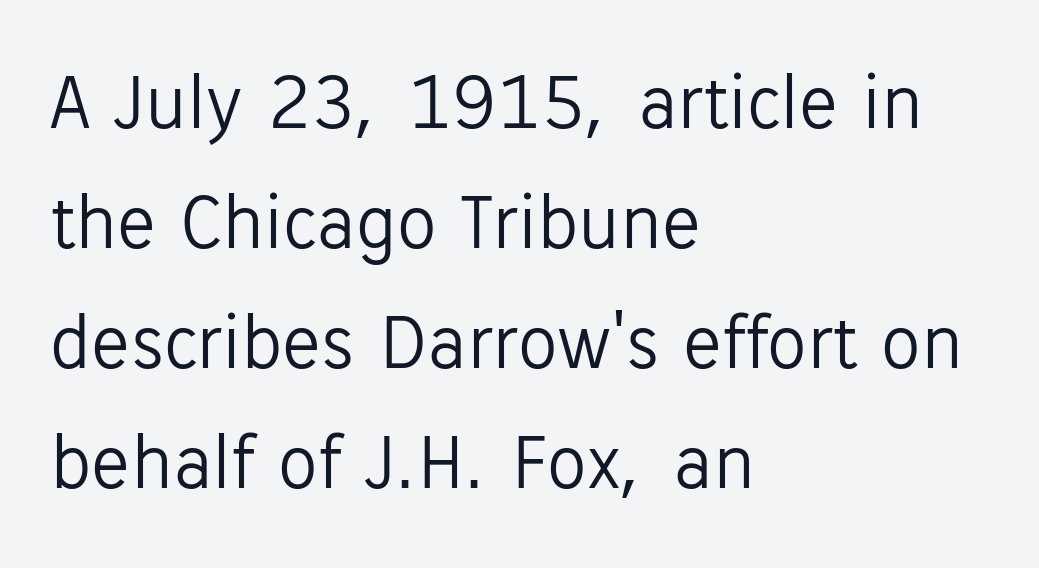
{"serif": "no", "italic": "no", "bold": "no", "weight": "light", "width": "normal", "stroke_contrast": "low", "x_height": "medium", "monospaced": "no", "underline": "no", "align": "left", "line_spacing": "normal", "line_spacing_ratio": 1.52, "letter_spacing": "normal", "letter_spacing_em": 0.0, "glyph_px": 79}
